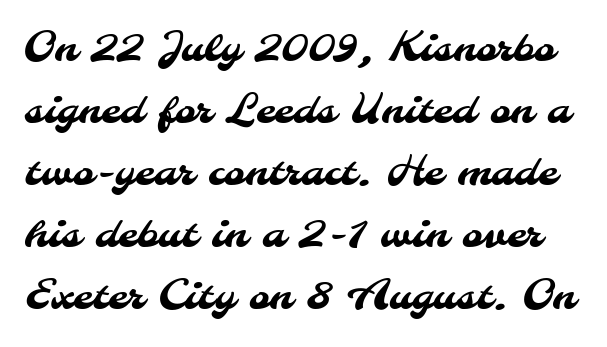
The face used here is a sans, in the tradition of grotesques and geometrics. These lines sit exactly where default settings would place them. A typesetter would call this proportional, since set widths differ per character. Is the letter spacing exaggerated? No — it looks like the ordinary default. Bare-footed words on every line.
